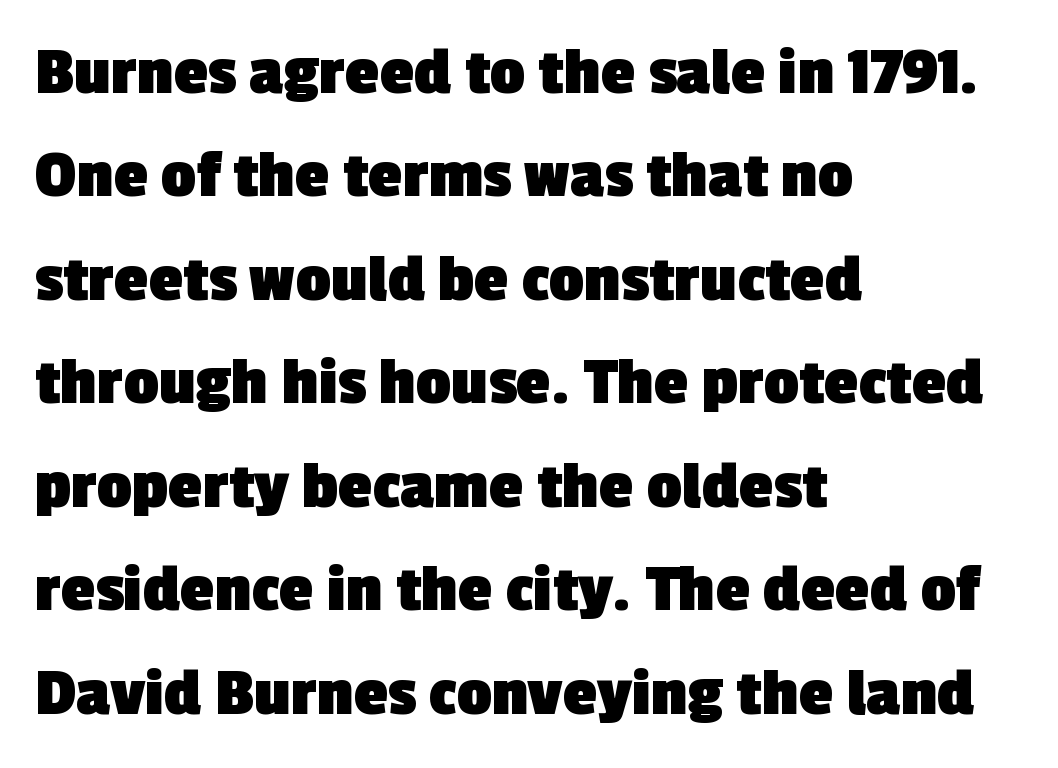
Q: Is the text bold? A: Yes.
Q: Is the typeface a serif or a sans-serif typeface? A: Sans-serif.
Q: Is the text underlined? A: No.
Q: How is the paragraph aligned? A: Left-aligned.
Q: Is the spacing between letters normal or unusually wide? A: Normal.
Q: Is the spacing between lines tight, normal or loose? A: Normal.
Q: Width (condensed, normal, or wide)? A: Normal.
Q: x-height? A: Medium.
Q: Monospaced? A: No.
